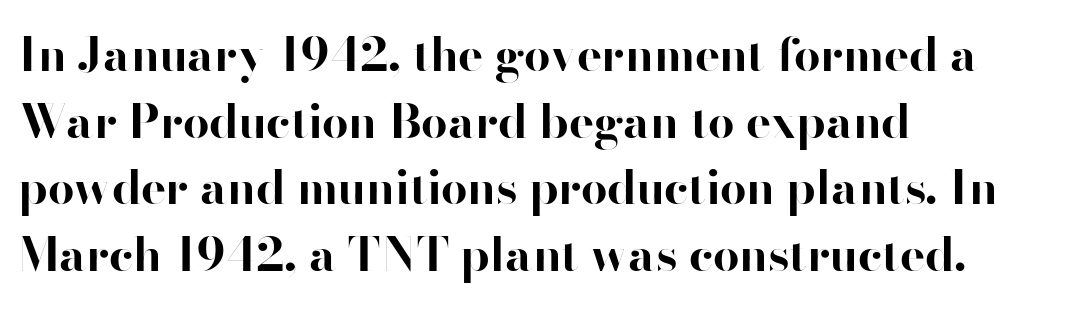
Q: Is the text bold? A: Yes.
Q: Is the text italic (slanted)? A: No, it is upright.
Q: Is the typeface a serif or a sans-serif typeface? A: Sans-serif.
Q: Is the text underlined? A: No.
Q: How is the paragraph aligned? A: Left-aligned.
Q: Is the spacing between letters normal or unusually wide? A: Normal.
Q: Is the spacing between lines tight, normal or loose? A: Normal.
Q: Width (condensed, normal, or wide)? A: Normal.
Q: Stroke contrast? A: High.
Q: x-height? A: Small.
Q: Monospaced? A: No.
